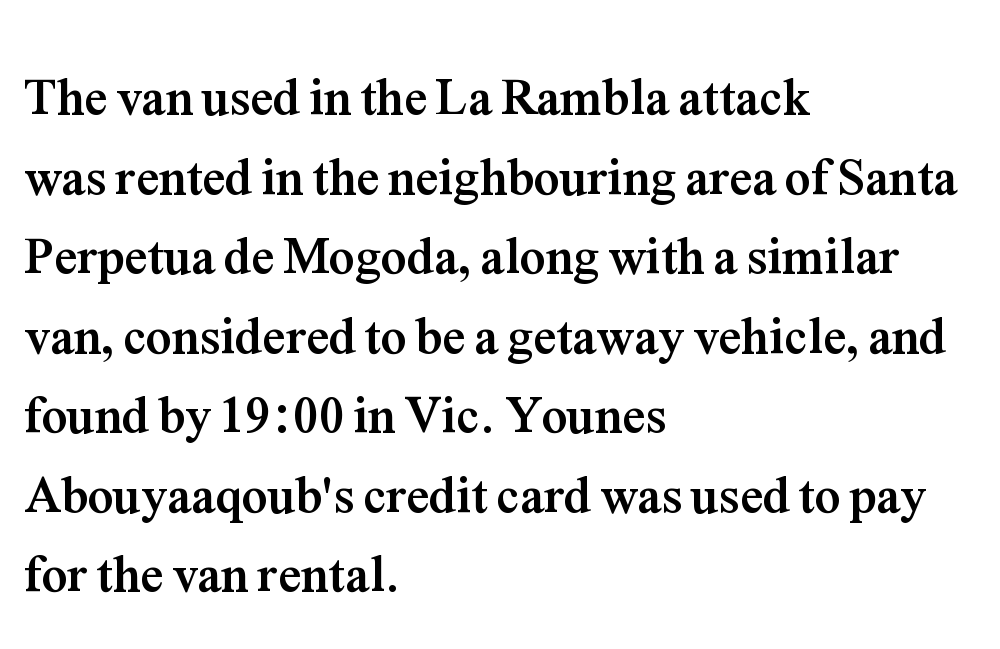
Q: Is the text bold? A: Yes.
Q: Is the text italic (slanted)? A: No, it is upright.
Q: Is the typeface a serif or a sans-serif typeface? A: Serif.
Q: Is the text underlined? A: No.
Q: How is the paragraph aligned? A: Left-aligned.
Q: Is the spacing between letters normal or unusually wide? A: Normal.
Q: Is the spacing between lines tight, normal or loose? A: Normal.
Q: Width (condensed, normal, or wide)? A: Normal.
Q: Stroke contrast? A: Medium.
Q: x-height? A: Medium.
Q: Monospaced? A: No.
